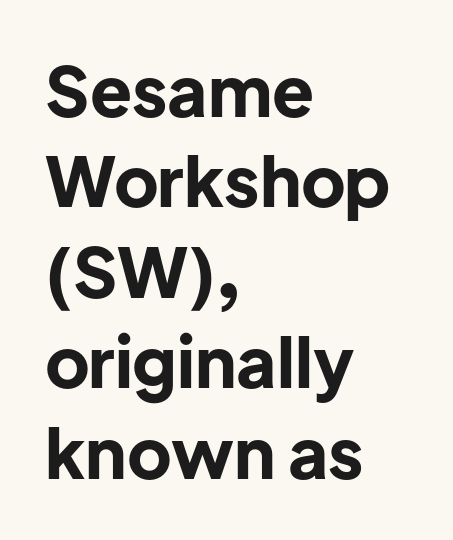
The image shows 69 px bold sans-serif type, upright; set left-aligned, normal line spacing (1.31x), normal letter spacing, not underlined; low stroke contrast and a medium x-height.
